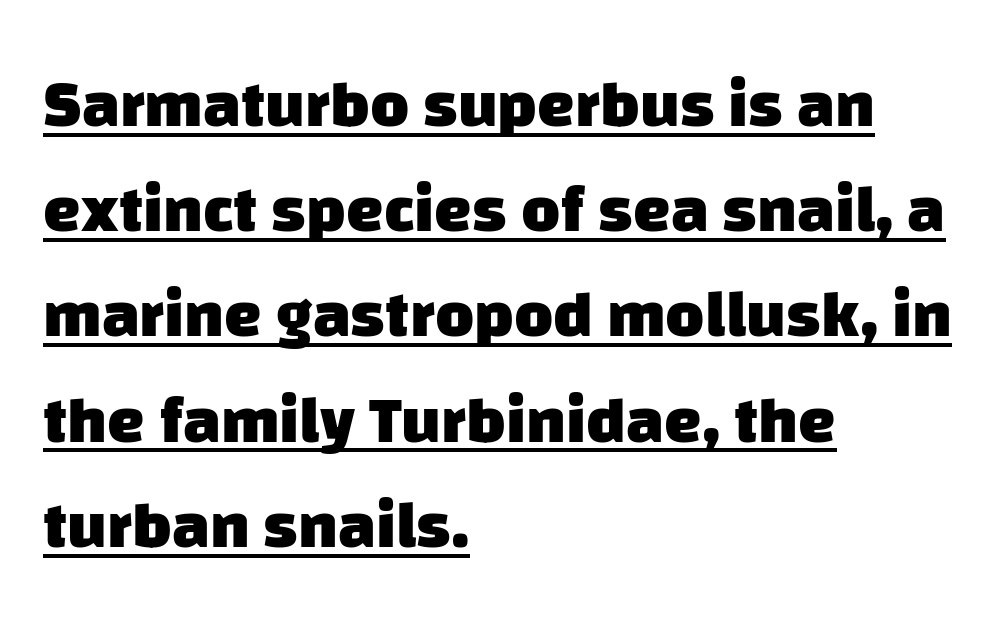
The image shows 67 px heavy sans-serif type; set left-aligned, normal line spacing (1.57x), normal letter spacing, underlined; low stroke contrast and a large x-height.
